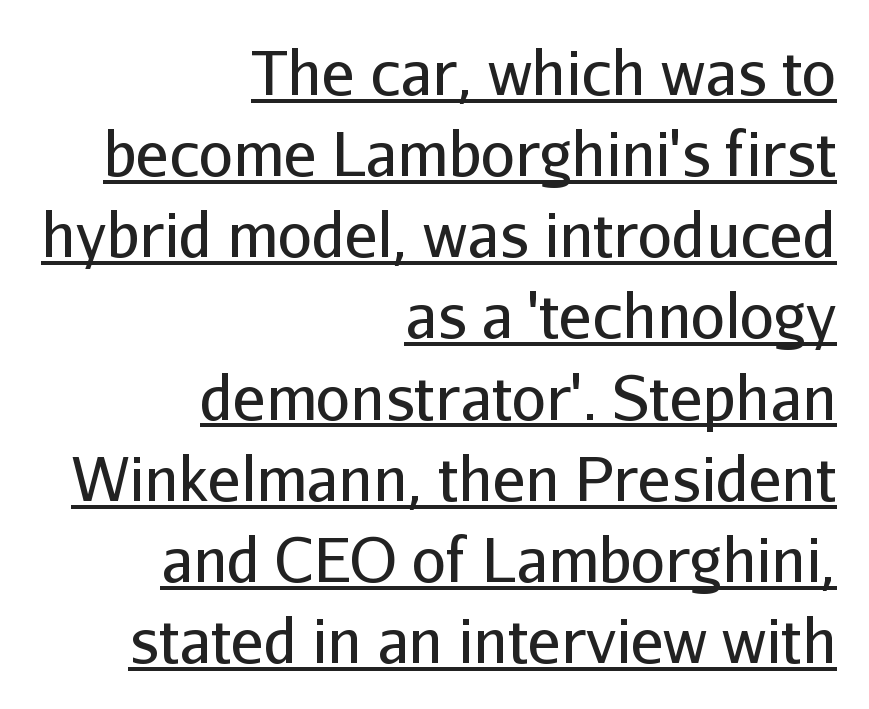
Q: Is the text bold? A: No.
Q: Is the text italic (slanted)? A: No, it is upright.
Q: Is the typeface a serif or a sans-serif typeface? A: Sans-serif.
Q: Is the text underlined? A: Yes.
Q: How is the paragraph aligned? A: Right-aligned.
Q: Is the spacing between letters normal or unusually wide? A: Normal.
Q: Is the spacing between lines tight, normal or loose? A: Normal.
Q: Width (condensed, normal, or wide)? A: Normal.
Q: Stroke contrast? A: Low.
Q: x-height? A: Medium.
Q: Monospaced? A: No.
